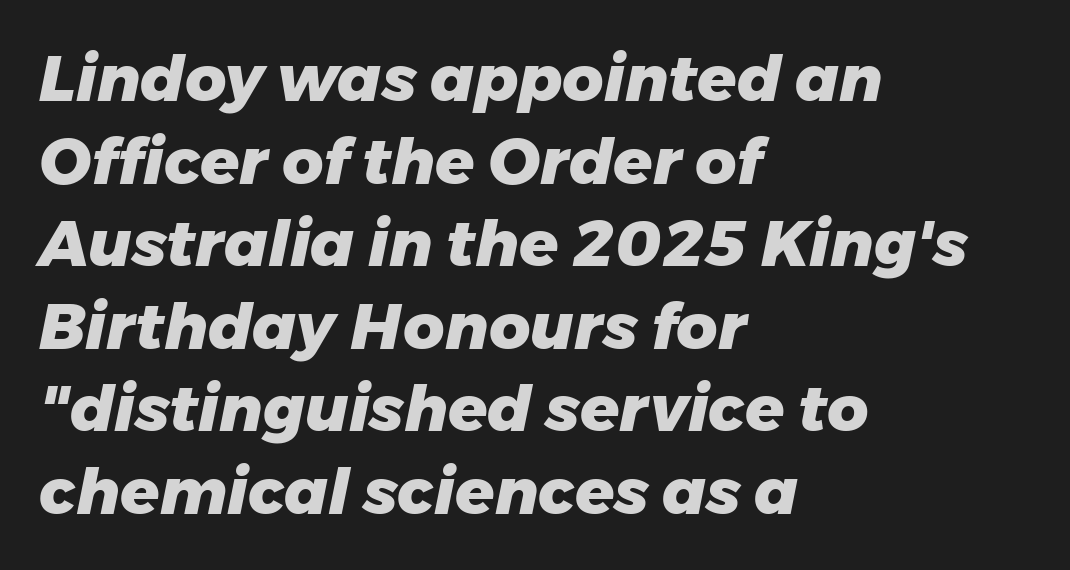
Q: Is the text bold? A: Yes.
Q: Is the text italic (slanted)? A: Yes, it leans right by about 11 degrees.
Q: Is the text underlined? A: No.
Q: How is the paragraph aligned? A: Left-aligned.
Q: Is the spacing between letters normal or unusually wide? A: Normal.
Q: Is the spacing between lines tight, normal or loose? A: Normal.
Q: Width (condensed, normal, or wide)? A: Normal.
Q: Stroke contrast? A: Low.
Q: x-height? A: Medium.
Q: Monospaced? A: No.
